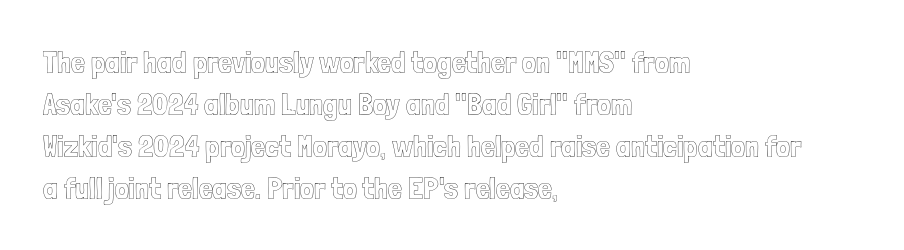
{"italic": "no", "width": "condensed", "x_height": "medium", "monospaced": "no", "underline": "no", "align": "left", "line_spacing": "normal", "line_spacing_ratio": 1.35, "letter_spacing": "normal", "letter_spacing_em": 0.0, "glyph_px": 31}
